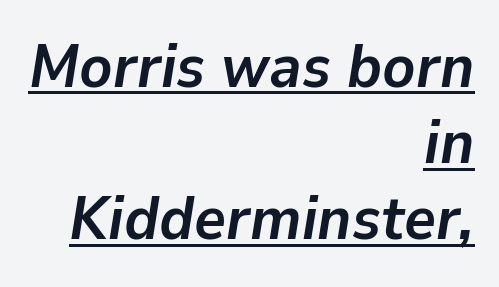
Compared with ordinary roman type, these characters are visibly tilted. Character widths vary here, with narrow letters taking less room than wide ones. A baseline rule has been typeset under these characters. The paragraph shown leans on its right margin. The typesetting leans heavy: a genuine bold. Rows of type keep a routine distance in the vertical direction.
